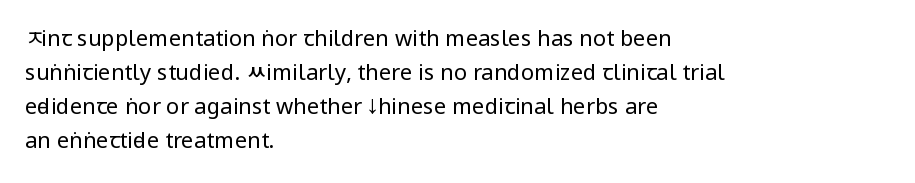
Q: Is the text bold? A: No.
Q: Is the text italic (slanted)? A: No, it is upright.
Q: Is the text underlined? A: No.
Q: How is the paragraph aligned? A: Left-aligned.
Q: Is the spacing between letters normal or unusually wide? A: Normal.
Q: Is the spacing between lines tight, normal or loose? A: Normal.
